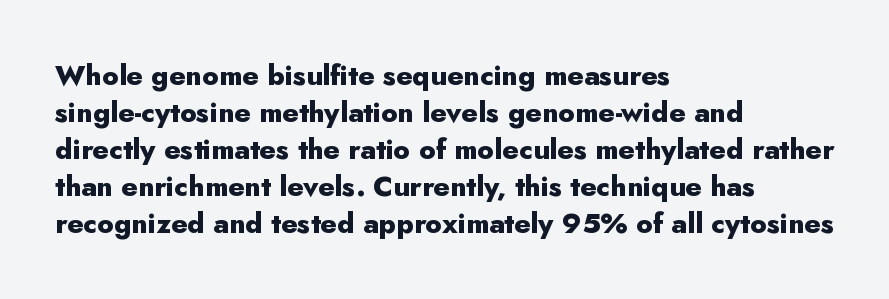
The image shows 28 px heavy sans-serif type, upright; set left-aligned, normal line spacing (1.32x), normal letter spacing, not underlined; low stroke contrast and a small x-height.
